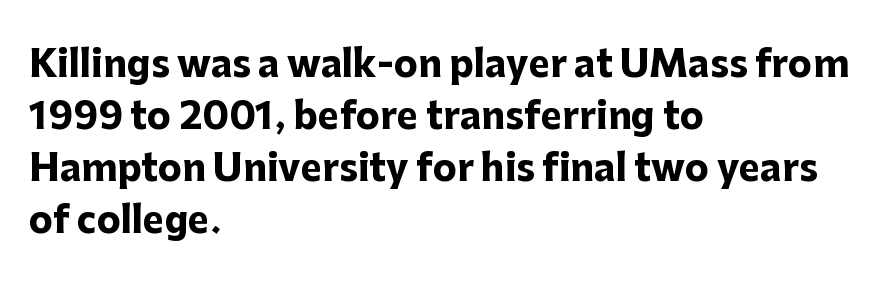
Compared with an ordinary text face, these strokes are far heavier — a full bold. Honestly, the row spacing looks completely unremarkable. Grotesque or geometric, the face here clearly has no serifs. Quick note: underline off. The face used here is rendered with its standard letterfit. Horizontally, the lines are justified to the leading edge only.
